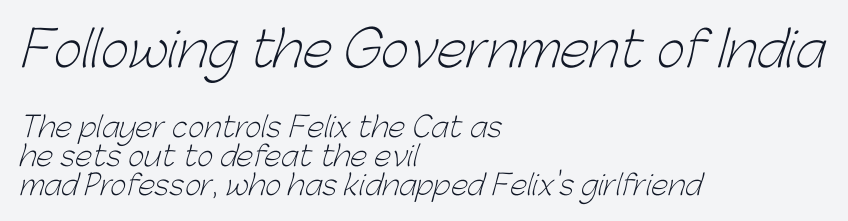
Q: Is the text bold? A: No.
Q: Is the typeface a serif or a sans-serif typeface? A: Sans-serif.
Q: Is the text underlined? A: No.
Q: How is the paragraph aligned? A: Left-aligned.
Q: Is the spacing between letters normal or unusually wide? A: Normal.
Q: Is the spacing between lines tight, normal or loose? A: Tight.
Q: Which block of text is set in a larger size, the first (top) or the second (bottom)? A: The first (top) one.
Q: Width (condensed, normal, or wide)? A: Normal.
Q: Stroke contrast? A: Low.
Q: x-height? A: Medium.
Q: Monospaced? A: No.
